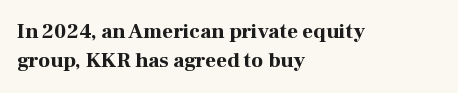
{"italic": "no", "bold": "yes", "underline": "no", "align": "left", "line_spacing": "normal", "line_spacing_ratio": 1.4, "letter_spacing": "normal", "letter_spacing_em": 0.0, "glyph_px": 21}
